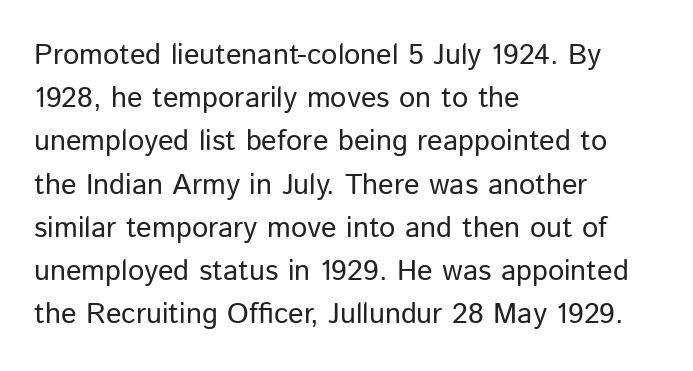
Q: Is the text bold? A: No.
Q: Is the text italic (slanted)? A: No, it is upright.
Q: Is the typeface a serif or a sans-serif typeface? A: Sans-serif.
Q: Is the text underlined? A: No.
Q: How is the paragraph aligned? A: Left-aligned.
Q: Is the spacing between letters normal or unusually wide? A: Normal.
Q: Is the spacing between lines tight, normal or loose? A: Normal.
Q: Width (condensed, normal, or wide)? A: Normal.
Q: Stroke contrast? A: Low.
Q: x-height? A: Medium.
Q: Monospaced? A: No.
